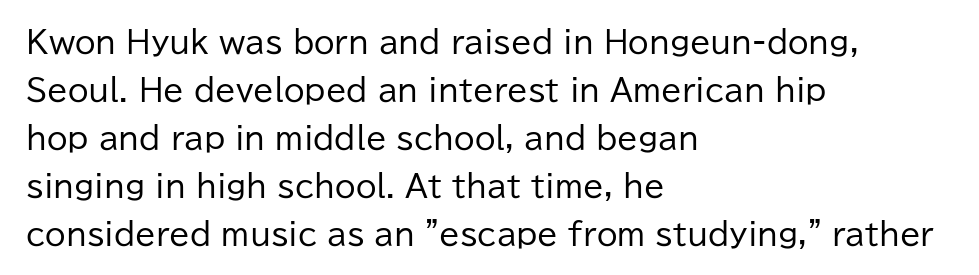
{"serif": "no", "italic": "no", "bold": "no", "weight": "regular", "width": "normal", "stroke_contrast": "low", "x_height": "medium", "monospaced": "no", "underline": "no", "align": "left", "line_spacing": "normal", "line_spacing_ratio": 1.6, "letter_spacing": "normal", "letter_spacing_em": 0.0, "glyph_px": 30}
